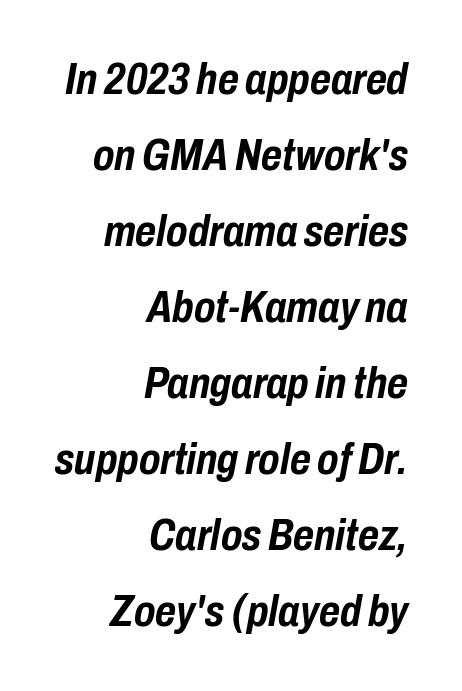
Q: Is the text bold? A: Yes.
Q: Is the text italic (slanted)? A: Yes, it leans right by about 10 degrees.
Q: Is the text underlined? A: No.
Q: How is the paragraph aligned? A: Right-aligned.
Q: Is the spacing between letters normal or unusually wide? A: Normal.
Q: Is the spacing between lines tight, normal or loose? A: Normal.
Q: Width (condensed, normal, or wide)? A: Condensed.
Q: Stroke contrast? A: Low.
Q: x-height? A: Medium.
Q: Monospaced? A: No.
